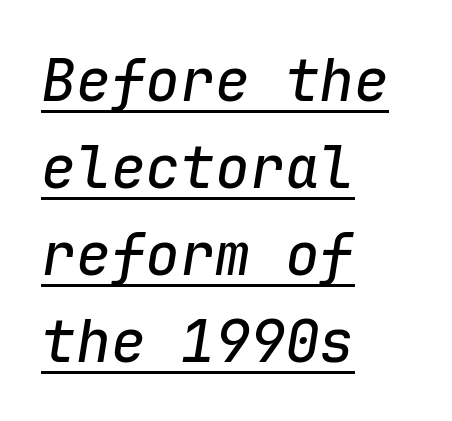
The image shows 58 px text type, italic (leaning right), monospaced; set left-aligned, normal line spacing (1.5x), normal letter spacing, underlined; low stroke contrast and a medium x-height.
